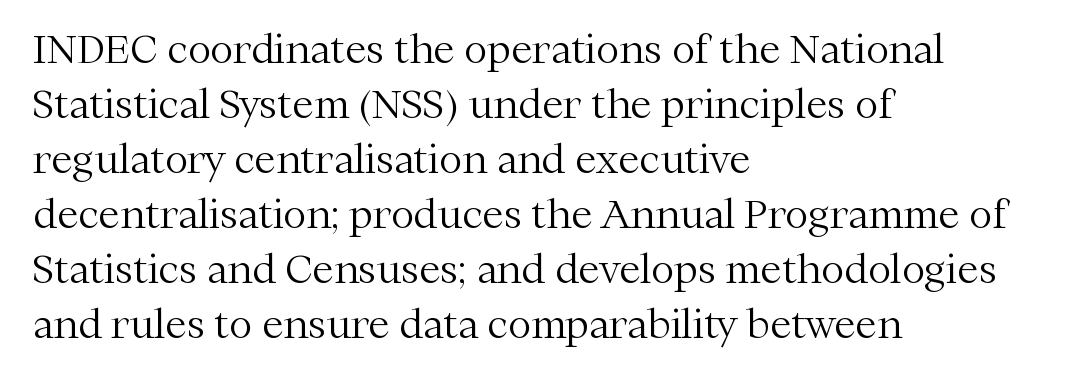
Q: Is the text bold? A: No.
Q: Is the text italic (slanted)? A: No, it is upright.
Q: Is the typeface a serif or a sans-serif typeface? A: Serif.
Q: Is the text underlined? A: No.
Q: How is the paragraph aligned? A: Left-aligned.
Q: Is the spacing between letters normal or unusually wide? A: Normal.
Q: Is the spacing between lines tight, normal or loose? A: Normal.
Q: Width (condensed, normal, or wide)? A: Normal.
Q: Stroke contrast? A: Medium.
Q: x-height? A: Medium.
Q: Monospaced? A: No.
